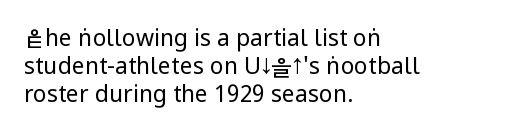
{"italic": "no", "bold": "no", "underline": "no", "align": "left", "line_spacing_ratio": 1.22, "letter_spacing": "normal", "letter_spacing_em": 0.0, "glyph_px": 23}
